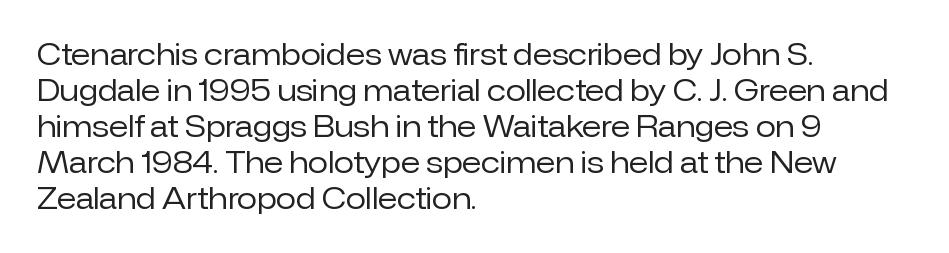
The image shows 29 px regular-weight sans-serif type, upright; set left-aligned, line spacing 1.24x, normal letter spacing, not underlined; low stroke contrast and a medium x-height.
